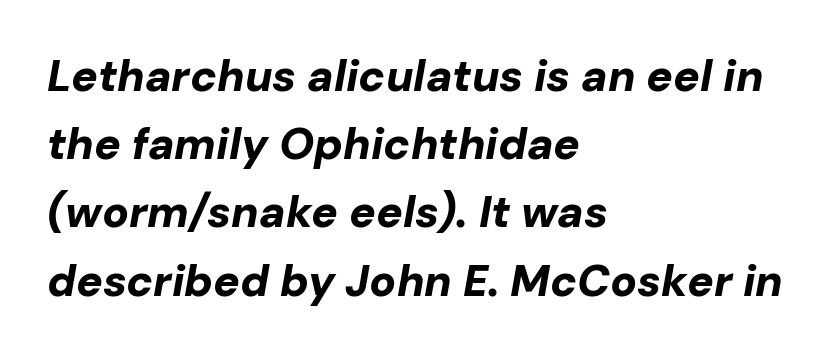
Q: Is the text bold? A: Yes.
Q: Is the text italic (slanted)? A: Yes, it leans right by about 10 degrees.
Q: Is the text underlined? A: No.
Q: How is the paragraph aligned? A: Left-aligned.
Q: Is the spacing between letters normal or unusually wide? A: Normal.
Q: Is the spacing between lines tight, normal or loose? A: Normal.
Q: Width (condensed, normal, or wide)? A: Normal.
Q: Stroke contrast? A: Low.
Q: x-height? A: Medium.
Q: Monospaced? A: No.
